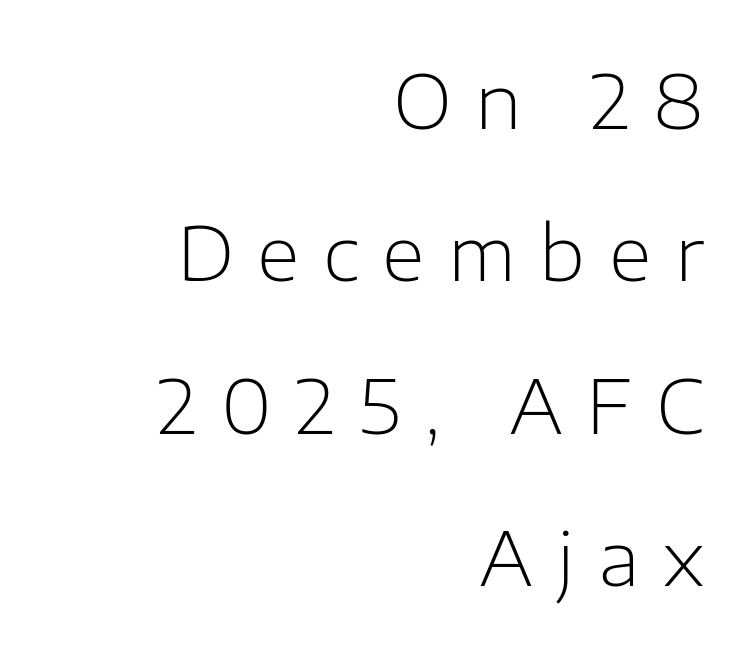
Q: Is the text bold? A: No.
Q: Is the text italic (slanted)? A: No, it is upright.
Q: Is the typeface a serif or a sans-serif typeface? A: Sans-serif.
Q: Is the text underlined? A: No.
Q: How is the paragraph aligned? A: Right-aligned.
Q: Is the spacing between letters normal or unusually wide? A: Unusually wide.
Q: Is the spacing between lines tight, normal or loose? A: Loose.
Q: Width (condensed, normal, or wide)? A: Normal.
Q: Stroke contrast? A: Low.
Q: x-height? A: Medium.
Q: Monospaced? A: No.
